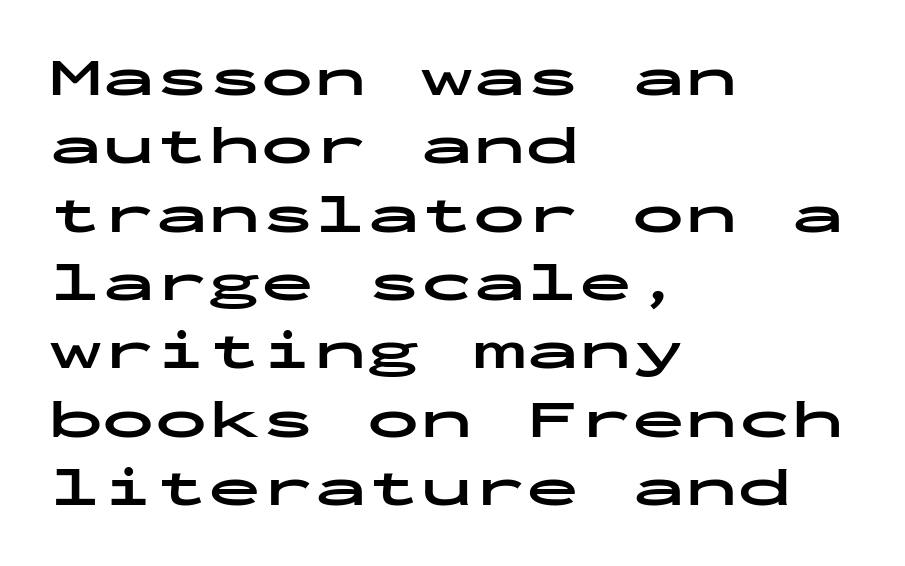
{"serif": "no", "italic": "no", "bold": "yes", "weight": "bold", "width": "wide", "stroke_contrast": "low", "x_height": "medium", "monospaced": "yes", "underline": "no", "align": "left", "line_spacing": "normal", "line_spacing_ratio": 1.29, "letter_spacing": "normal", "letter_spacing_em": 0.0, "glyph_px": 53}
